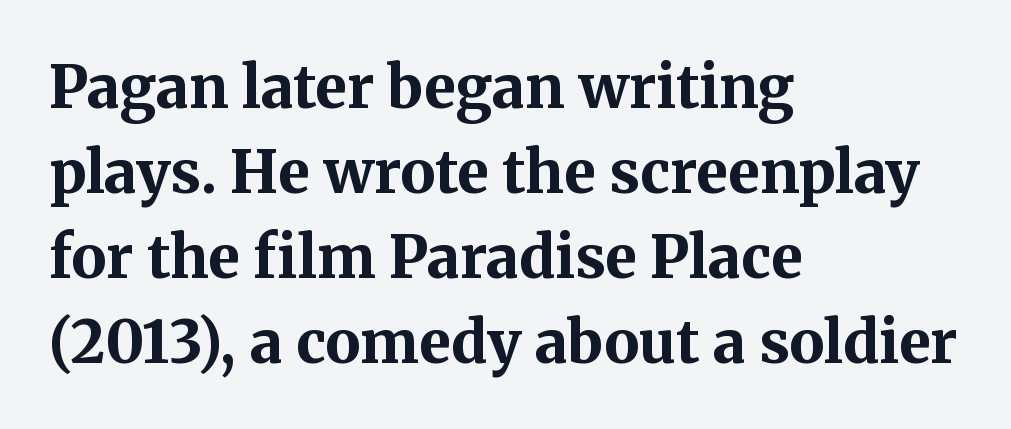
Designer's note — italics off, roman on. Emphasis by weight is at full strength: bold. The font family rendered here belongs to the serif group. The ragged edge is on the right, which tells us the setting is flush left. Compared with typical paragraphs, the rows here are spaced about the same. Short note: letters normally spaced.
